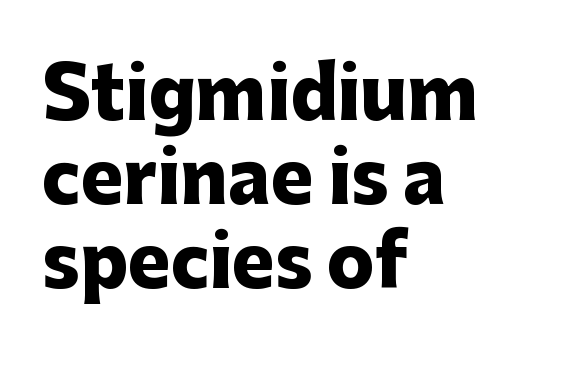
{"serif": "no", "italic": "no", "bold": "yes", "weight": "heavy", "width": "normal", "stroke_contrast": "low", "x_height": "medium", "monospaced": "no", "underline": "no", "align": "left", "line_spacing_ratio": 1.18, "letter_spacing": "normal", "letter_spacing_em": 0.0, "glyph_px": 71}
